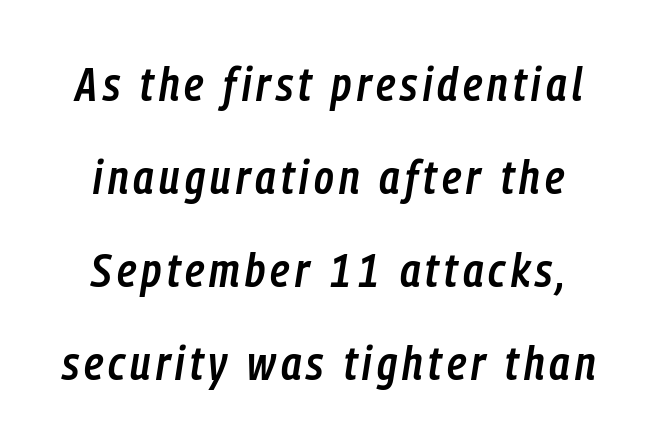
The image shows 47 px semibold, condensed type, italic (leaning right); set loose line spacing (1.98x), not underlined; low stroke contrast and a medium x-height.
